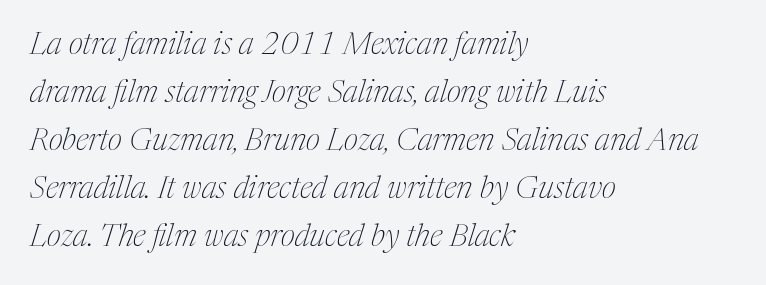
The image shows 31 px thin, condensed serif type, italic (leaning right); set left-aligned, normal line spacing (1.55x), normal letter spacing, not underlined; medium stroke contrast and a medium x-height.
